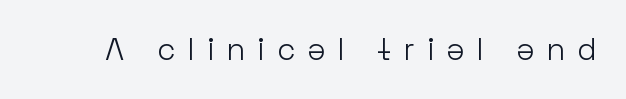
The image shows 31 px light sans-serif type, upright; set unusually wide letter spacing (+0.39 em), not underlined; low stroke contrast and a medium x-height.
